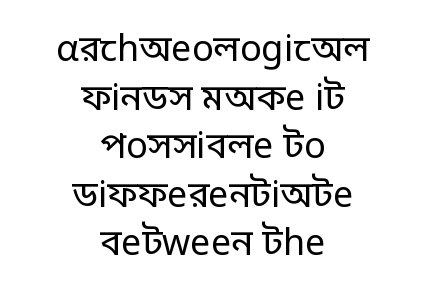
The image shows 36 px regular-weight sans-serif type, upright; set centered, normal line spacing (1.35x), normal letter spacing, not underlined; low stroke contrast and a large x-height.
